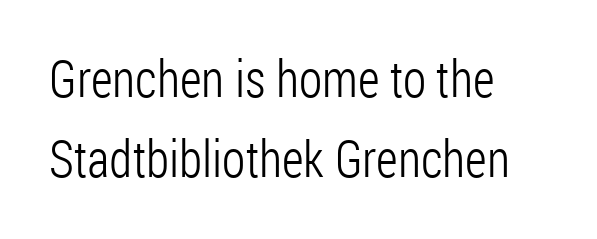
Do the characters align in a grid? No, the font is proportional. The type family on display is of the sans-serif kind. Posture: upright roman. Plain, unruled lines of type. Layout note: lines flush left.
